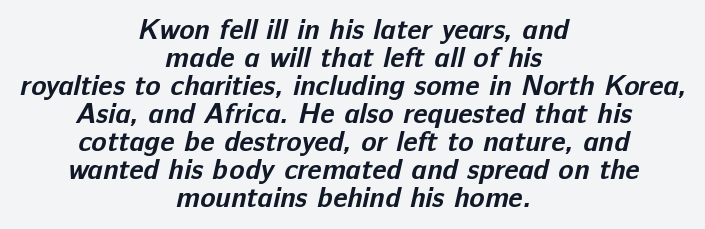
The image shows 28 px bold sans-serif type; set centered, tight line spacing (1.0x), normal letter spacing, not underlined; low stroke contrast and a medium x-height.
